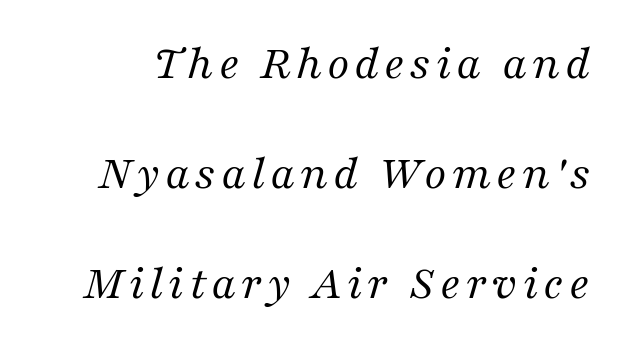
Weight: not bold — regular or lighter. Each letter's strokes conclude with small projecting serifs. Lines of text with bare space underneath. This is oblique type, the kind used for emphasis or titles. A great deal of white space separates one row of letters from the next. Looks like regular typesetting: each glyph gets only the width it needs.
